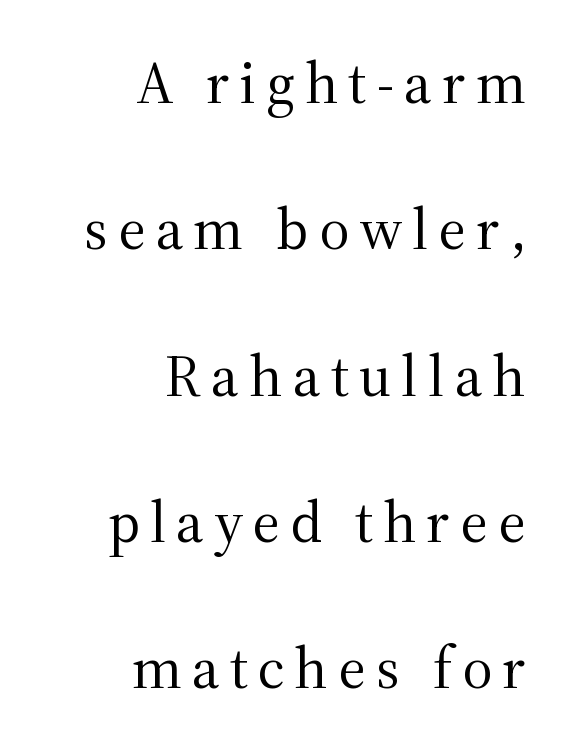
Compared with typical paragraphs, the rows here are farther apart. Is there any slant? The stems are plumb. A typesetter would label this face a serif. Bare-footed words on every line.
